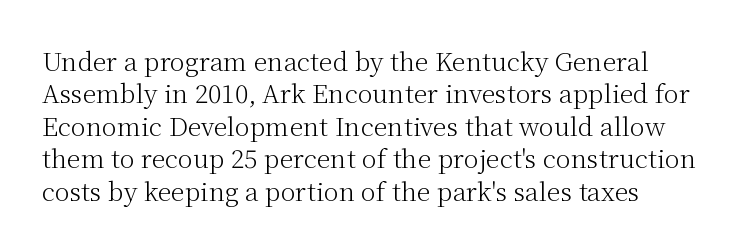
Q: Is the text bold? A: No.
Q: Is the text italic (slanted)? A: No, it is upright.
Q: Is the text underlined? A: No.
Q: How is the paragraph aligned? A: Left-aligned.
Q: Is the spacing between letters normal or unusually wide? A: Normal.
Q: Is the spacing between lines tight, normal or loose? A: Normal.
